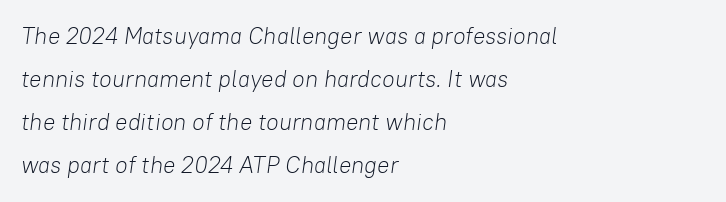
{"italic": "yes", "lean": "right", "slant_degrees": 8, "bold": "no", "underline": "no", "align": "left", "line_spacing_ratio": 1.87, "letter_spacing": "normal", "letter_spacing_em": 0.0, "glyph_px": 23}
